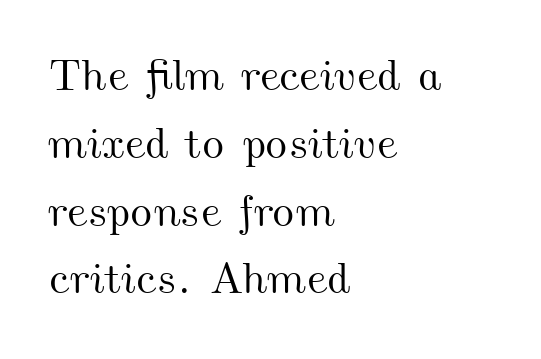
Q: Is the text underlined? A: No.
Q: How is the paragraph aligned? A: Left-aligned.
Q: Is the spacing between letters normal or unusually wide? A: Normal.
Q: Is the spacing between lines tight, normal or loose? A: Normal.
Q: Width (condensed, normal, or wide)? A: Wide.
Q: Stroke contrast? A: Medium.
Q: x-height? A: Small.
Q: Monospaced? A: No.
